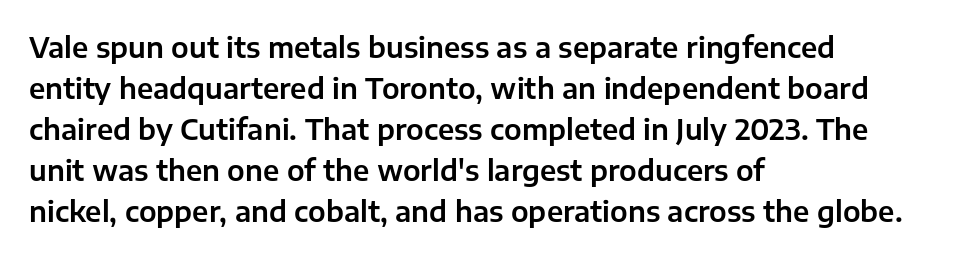
The image shows 28 px sans-serif type, upright; set left-aligned, normal line spacing (1.46x), normal letter spacing, not underlined; low stroke contrast and a medium x-height.
